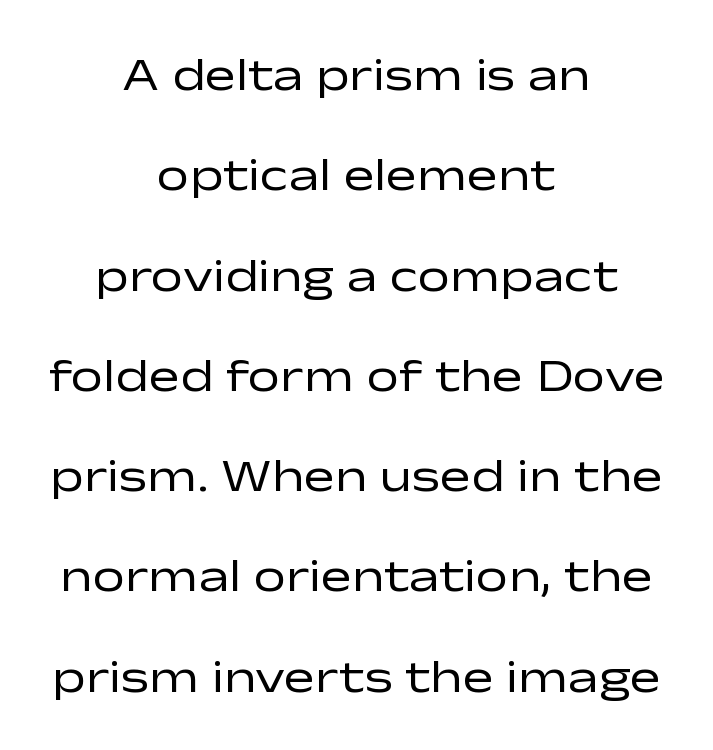
The image shows 46 px regular-weight, wide sans-serif type, upright; set centered, loose line spacing (2.18x), normal letter spacing, not underlined; low stroke contrast and a medium x-height.
